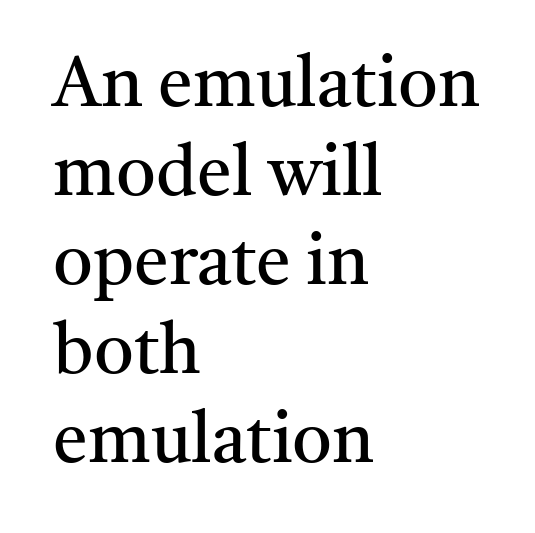
The image shows 70 px regular-weight serif type, upright; set left-aligned, normal line spacing (1.27x), normal letter spacing, not underlined; medium stroke contrast and a medium x-height.
